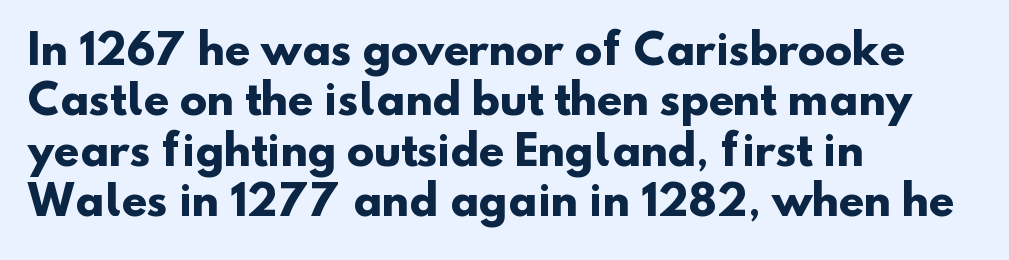
Line beginnings align vertically; line endings do not. Characters follow at the spacing the type designer built in. Looks like regular typesetting: each glyph gets only the width it needs. Students, this is bold: see how much ink each stroke carries.
